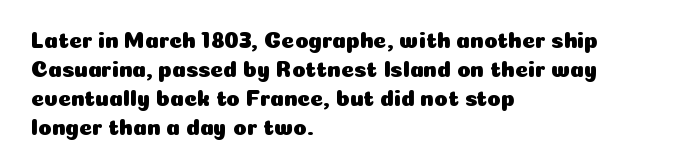
Q: Is the text italic (slanted)? A: No, it is upright.
Q: Is the text underlined? A: No.
Q: How is the paragraph aligned? A: Left-aligned.
Q: Is the spacing between letters normal or unusually wide? A: Normal.
Q: Is the spacing between lines tight, normal or loose? A: Normal.
